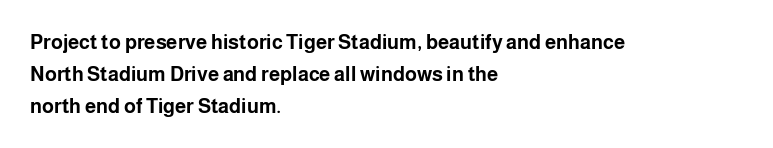
{"italic": "no", "bold": "yes", "underline": "no", "align": "left", "line_spacing": "normal", "line_spacing_ratio": 1.59, "letter_spacing": "normal", "letter_spacing_em": 0.0, "glyph_px": 20}
